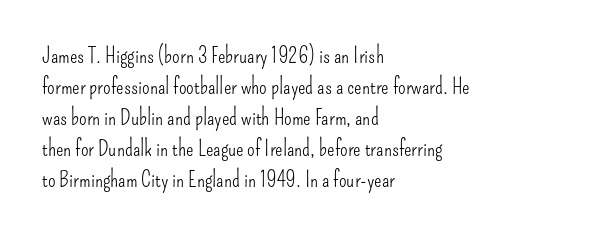
The image shows 22 px text type, upright; set left-aligned, normal line spacing (1.41x), normal letter spacing, not underlined.
